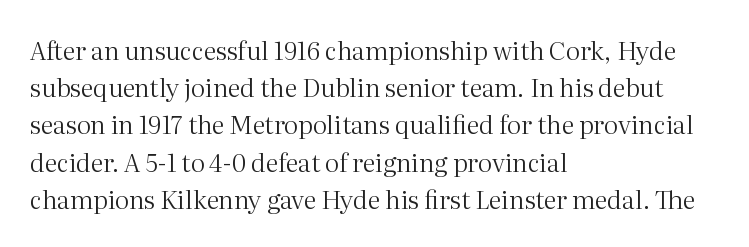
Q: Is the text bold? A: No.
Q: Is the text italic (slanted)? A: No, it is upright.
Q: Is the text underlined? A: No.
Q: How is the paragraph aligned? A: Left-aligned.
Q: Is the spacing between letters normal or unusually wide? A: Normal.
Q: Is the spacing between lines tight, normal or loose? A: Normal.
